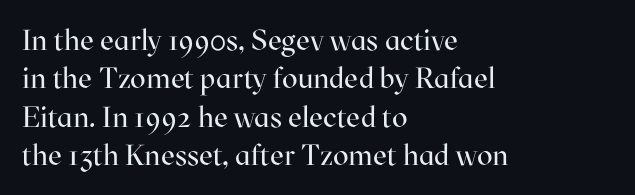
{"serif": "yes", "italic": "no", "bold": "no", "weight": "regular", "width": "normal", "stroke_contrast": "high", "x_height": "medium", "monospaced": "no", "underline": "no", "align": "left", "line_spacing": "normal", "line_spacing_ratio": 1.32, "letter_spacing": "normal", "letter_spacing_em": 0.0, "glyph_px": 29}
